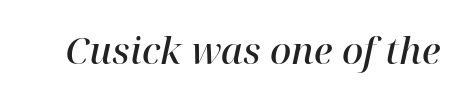
The rendering uses a semibold face; strokes are thickened but not to full bold. The face used here is proportionally spaced, like ordinary book or web type. Nothing unusual about the tracking: characters are spaced as the font intends. The zone under the glyphs is completely vacant. Notice how the stems are inclined rather than vertical — that's the hallmark of italics.
